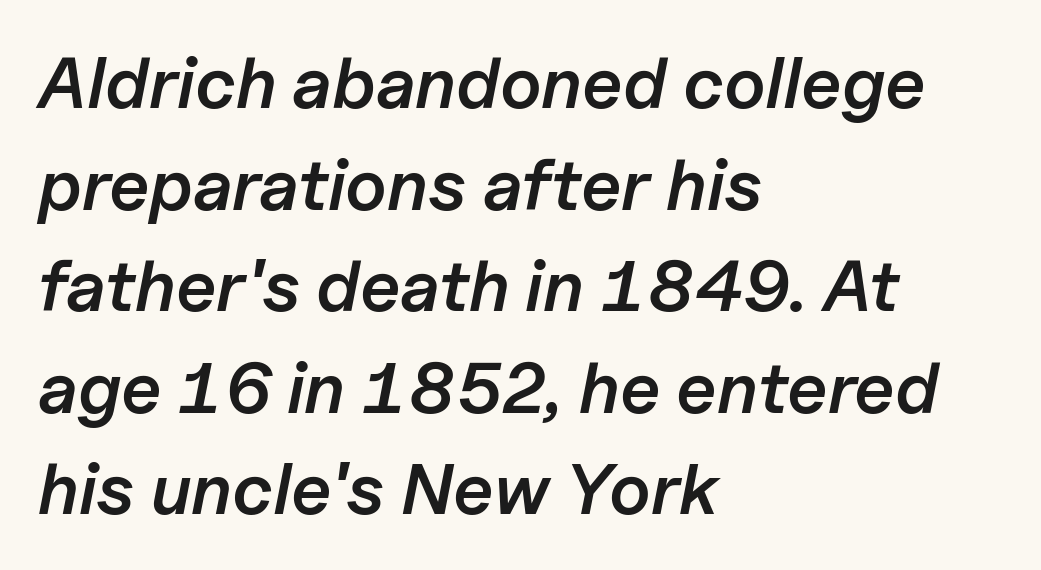
{"italic": "yes", "lean": "right", "slant_degrees": 11, "bold": "semi", "weight": "semibold", "width": "normal", "stroke_contrast": "low", "x_height": "medium", "monospaced": "no", "underline": "no", "align": "left", "line_spacing": "normal", "line_spacing_ratio": 1.41, "letter_spacing": "normal", "letter_spacing_em": 0.0, "glyph_px": 72}
